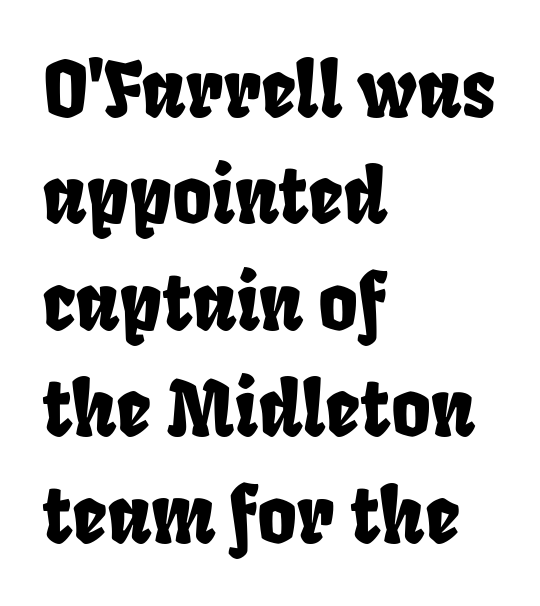
Q: Is the typeface a serif or a sans-serif typeface? A: Sans-serif.
Q: Is the text underlined? A: No.
Q: How is the paragraph aligned? A: Left-aligned.
Q: Is the spacing between letters normal or unusually wide? A: Normal.
Q: Is the spacing between lines tight, normal or loose? A: Normal.
Q: Width (condensed, normal, or wide)? A: Condensed.
Q: Stroke contrast? A: Low.
Q: x-height? A: Large.
Q: Monospaced? A: No.
